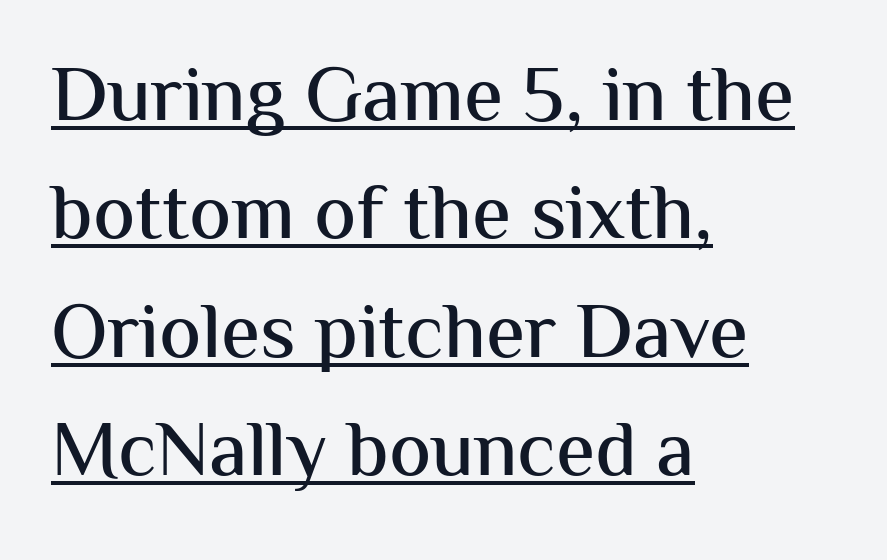
Q: Is the text italic (slanted)? A: No, it is upright.
Q: Is the typeface a serif or a sans-serif typeface? A: Sans-serif.
Q: Is the text underlined? A: Yes.
Q: How is the paragraph aligned? A: Left-aligned.
Q: Is the spacing between letters normal or unusually wide? A: Normal.
Q: Is the spacing between lines tight, normal or loose? A: Normal.
Q: Width (condensed, normal, or wide)? A: Normal.
Q: Stroke contrast? A: Medium.
Q: x-height? A: Medium.
Q: Monospaced? A: No.
